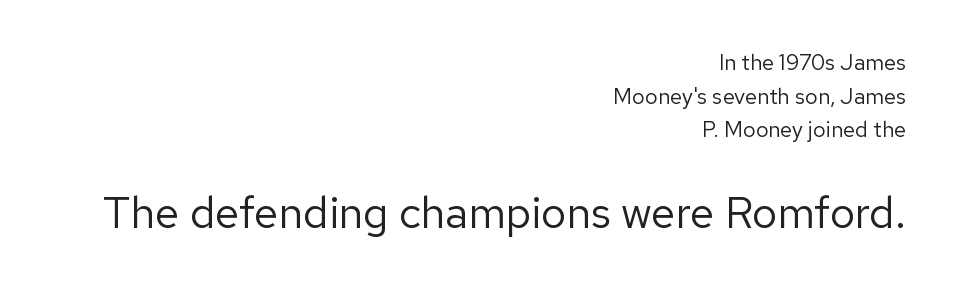
The zone under the glyphs is completely vacant. Layout note: lines flush right. This sample has the flowing, uneven cadence of proportional lettering. Quick note: not italic, upright. Default kerning and tracking; the words read as compact shapes.
